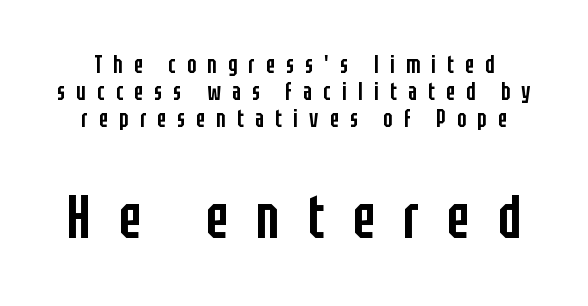
You can tell from the bare stems that sans-serif type was used. The lower block of text is set noticeably larger than the block above it. Compared with typical paragraphs, the rows here are closer together. Style check: upright.
